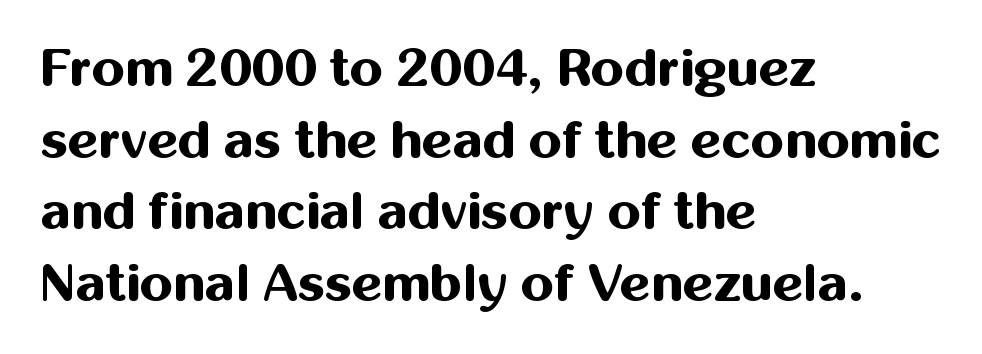
{"serif": "no", "italic": "no", "bold": "yes", "weight": "bold", "width": "normal", "stroke_contrast": "medium", "x_height": "medium", "monospaced": "no", "underline": "no", "align": "left", "line_spacing": "normal", "line_spacing_ratio": 1.35, "letter_spacing": "normal", "letter_spacing_em": 0.0, "glyph_px": 53}
